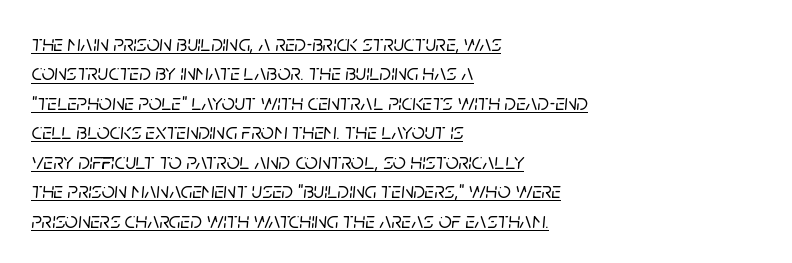
Q: Is the text italic (slanted)? A: Yes, it leans right by about 5 degrees.
Q: Is the text underlined? A: Yes.
Q: How is the paragraph aligned? A: Left-aligned.
Q: Is the spacing between letters normal or unusually wide? A: Normal.
Q: Is the spacing between lines tight, normal or loose? A: Normal.
